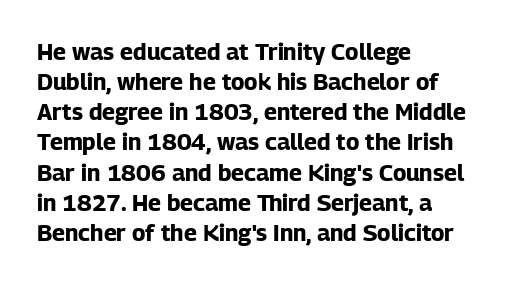
Does extra space separate the letters? No, they use regular spacing. The passage is arranged the way most books set body copy — flush left. Successive baselines arrive at the customary interval. Posture: upright roman. Is the type bold? Yes — the strokes are clearly thick and heavy.
